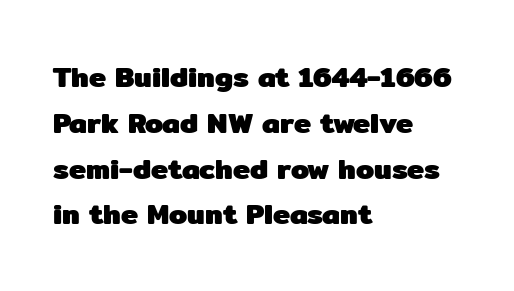
The passage shown is typeset with a sans-serif family. The space directly below the letters is spotless. This sample is left-justified, so line endings fall wherever the words run out. The lettering stays uniformly vertical, giving the passage a roman look. Think of a printed novel: that variable character pitch is what you see here. The passage shown has conventional tracking throughout.
